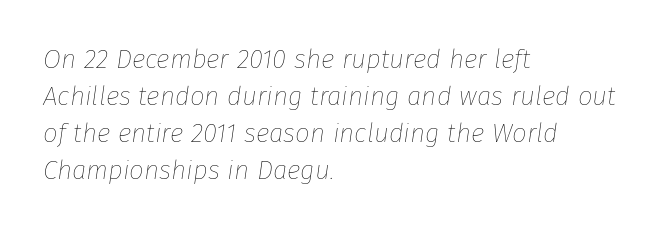
Q: Is the text bold? A: No.
Q: Is the text italic (slanted)? A: Yes, it leans right by about 8 degrees.
Q: Is the text underlined? A: No.
Q: How is the paragraph aligned? A: Left-aligned.
Q: Is the spacing between letters normal or unusually wide? A: Normal.
Q: Is the spacing between lines tight, normal or loose? A: Normal.
